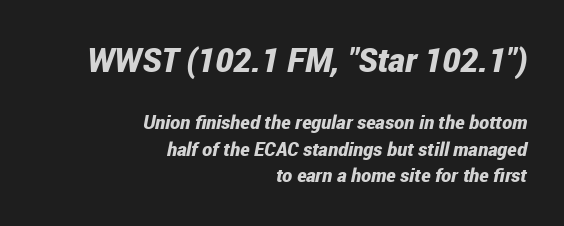
Q: Is the text bold? A: Yes.
Q: Is the text italic (slanted)? A: Yes, it leans right by about 12 degrees.
Q: Is the text underlined? A: No.
Q: How is the paragraph aligned? A: Right-aligned.
Q: Is the spacing between letters normal or unusually wide? A: Normal.
Q: Is the spacing between lines tight, normal or loose? A: Normal.
Q: Which block of text is set in a larger size, the first (top) or the second (bottom)? A: The first (top) one.
Q: Width (condensed, normal, or wide)? A: Condensed.
Q: Stroke contrast? A: Low.
Q: x-height? A: Medium.
Q: Monospaced? A: No.
